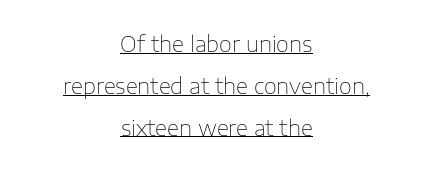
The image shows 21 px text type, upright; set centered, loose line spacing (1.99x), normal letter spacing, underlined.
